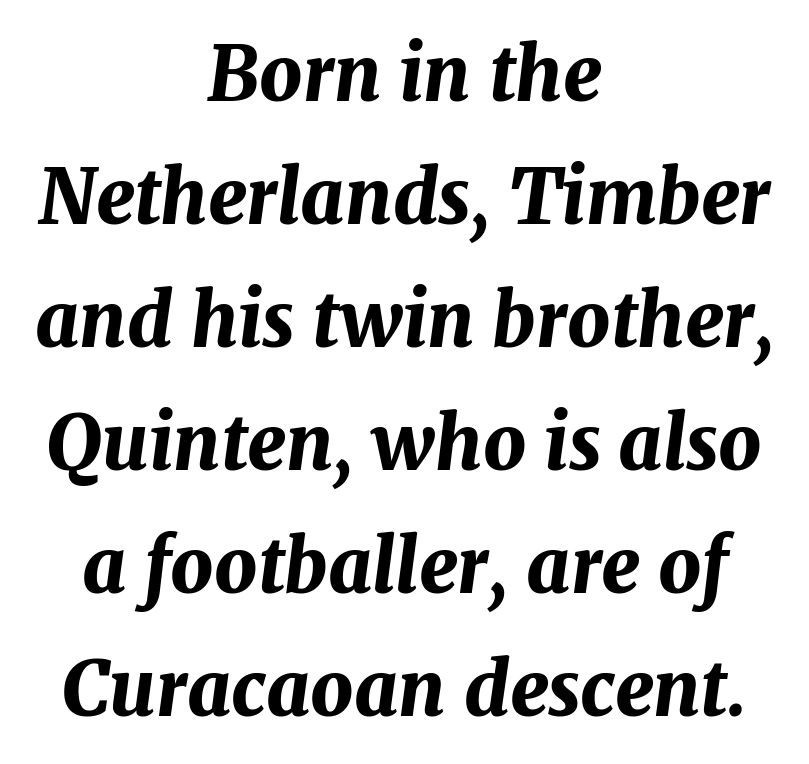
The image shows 75 px bold type, italic (leaning right); set centered, normal line spacing (1.64x), normal letter spacing, not underlined; medium stroke contrast and a medium x-height.
